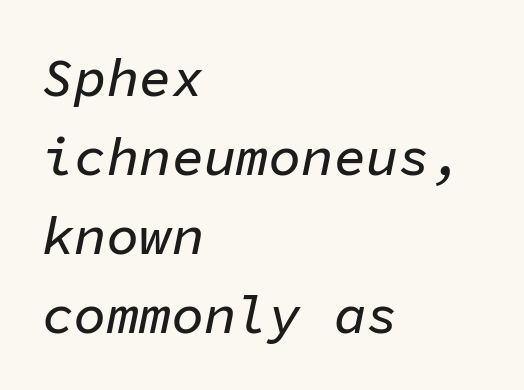
The image shows 54 px text type, italic (leaning right), monospaced; set left-aligned, normal line spacing (1.46x), normal letter spacing, not underlined; low stroke contrast and a medium x-height.
